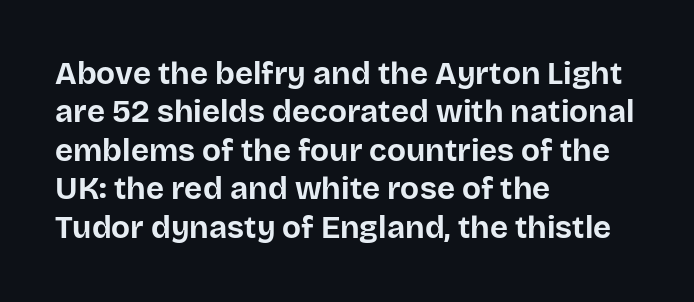
{"serif": "no", "italic": "no", "bold": "yes", "weight": "bold", "width": "normal", "stroke_contrast": "low", "x_height": "large", "monospaced": "no", "underline": "no", "align": "left", "line_spacing_ratio": 1.24, "letter_spacing": "normal", "letter_spacing_em": 0.0, "glyph_px": 31}
